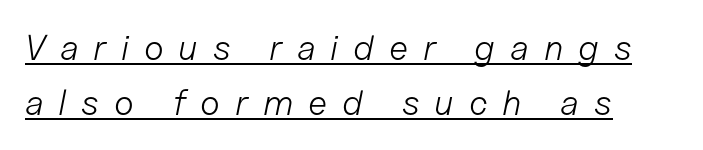
{"italic": "yes", "lean": "right", "slant_degrees": 11, "bold": "no", "weight": "light", "width": "normal", "stroke_contrast": "low", "x_height": "medium", "monospaced": "no", "underline": "yes", "align": "left", "line_spacing": "normal", "line_spacing_ratio": 1.53, "letter_spacing": "wide", "letter_spacing_em": 0.41, "glyph_px": 36}
